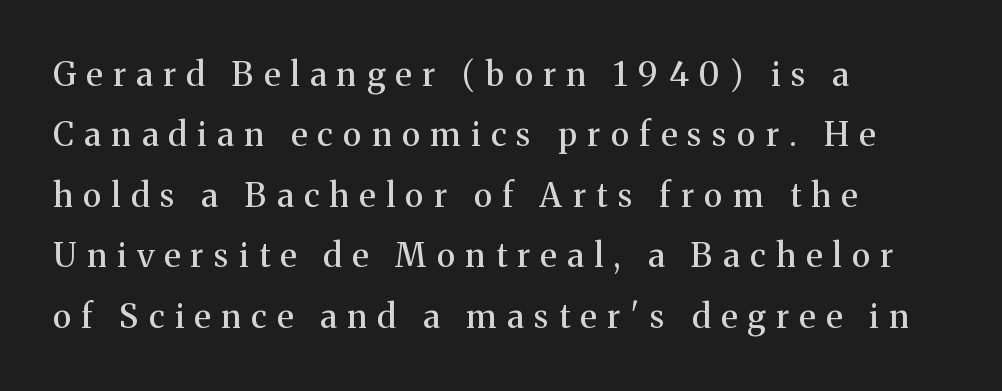
Proportional: the letters do not fall into vertical columns. It's the straight-up-and-down kind of type. Tracking here is generous; glyphs stand well apart from one another. The strip under each line holds only bare page. Alignment: flush left. The text was rendered using a seriffed face with decorative stroke endings.
